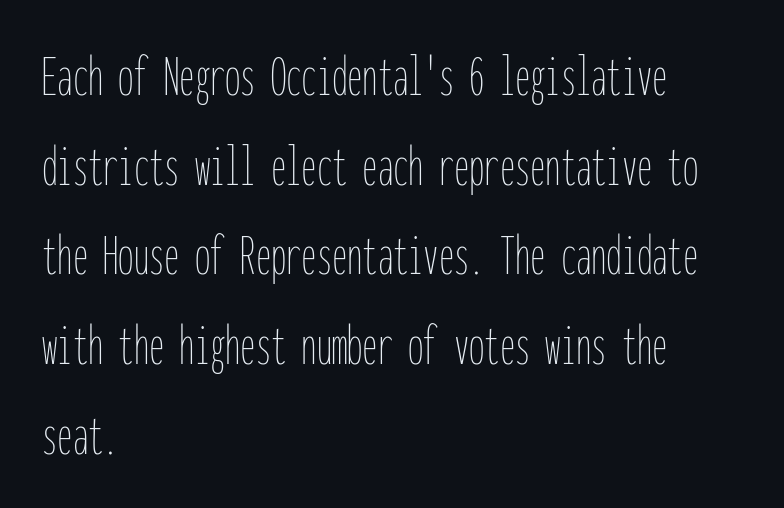
{"italic": "no", "bold": "no", "weight": "thin", "width": "condensed", "stroke_contrast": "low", "x_height": "medium", "monospaced": "yes", "underline": "no", "align": "left", "line_spacing": "normal", "line_spacing_ratio": 1.47, "letter_spacing": "normal", "letter_spacing_em": 0.0, "glyph_px": 61}
